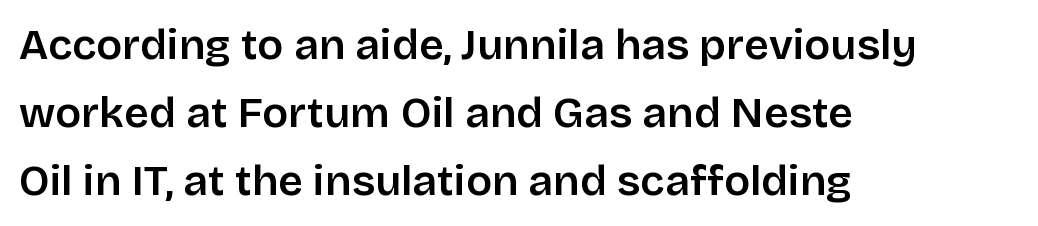
Here the glyphs are tracked normally, forming tight word shapes. Does the weight exceed regular? Yes, but only to semibold. Posture: vertical. Baseline-to-baseline distance is the conventional proportion of letter height. The characters display no serif detailing; their extremities are plain. The rendering uses natural spacing where letterforms have individual widths.
